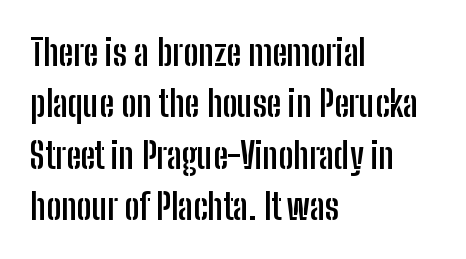
{"serif": "no", "italic": "no", "bold": "yes", "weight": "semibold", "width": "condensed", "stroke_contrast": "low", "x_height": "medium", "monospaced": "no", "underline": "no", "align": "left", "line_spacing": "normal", "line_spacing_ratio": 1.43, "letter_spacing": "normal", "letter_spacing_em": 0.0, "glyph_px": 36}
